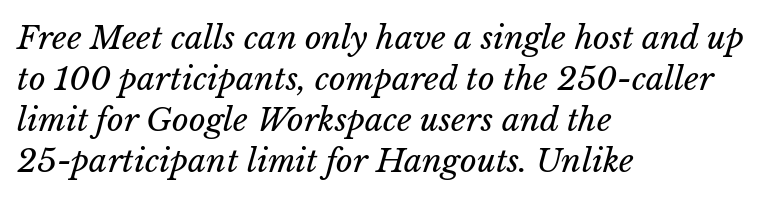
{"bold": "no", "weight": "regular", "width": "normal", "stroke_contrast": "low", "x_height": "medium", "monospaced": "no", "underline": "no", "align": "left", "line_spacing": "normal", "line_spacing_ratio": 1.28, "letter_spacing": "normal", "letter_spacing_em": 0.0, "glyph_px": 32}
